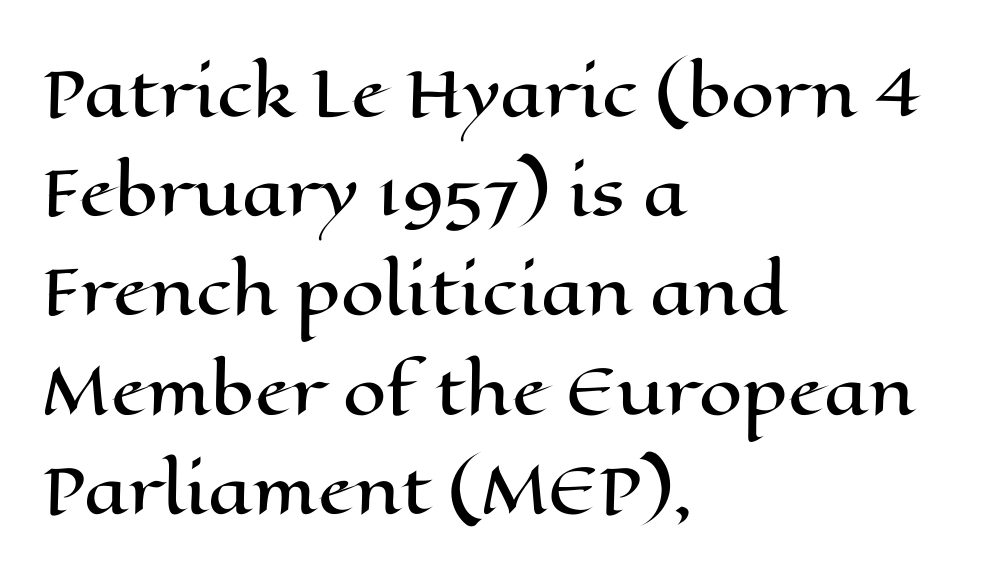
The image shows 62 px wide type, upright; set left-aligned, normal line spacing (1.6x), normal letter spacing, not underlined; high stroke contrast and a medium x-height.
